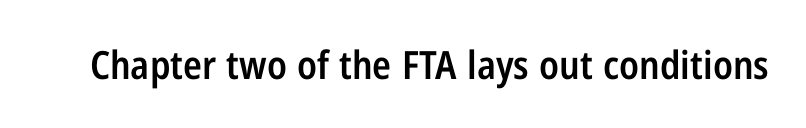
Q: Is the text bold? A: Semi-bold.
Q: Is the text italic (slanted)? A: No, it is upright.
Q: Is the typeface a serif or a sans-serif typeface? A: Sans-serif.
Q: Is the text underlined? A: No.
Q: Is the spacing between letters normal or unusually wide? A: Normal.
Q: Width (condensed, normal, or wide)? A: Condensed.
Q: Stroke contrast? A: Low.
Q: x-height? A: Medium.
Q: Monospaced? A: No.
